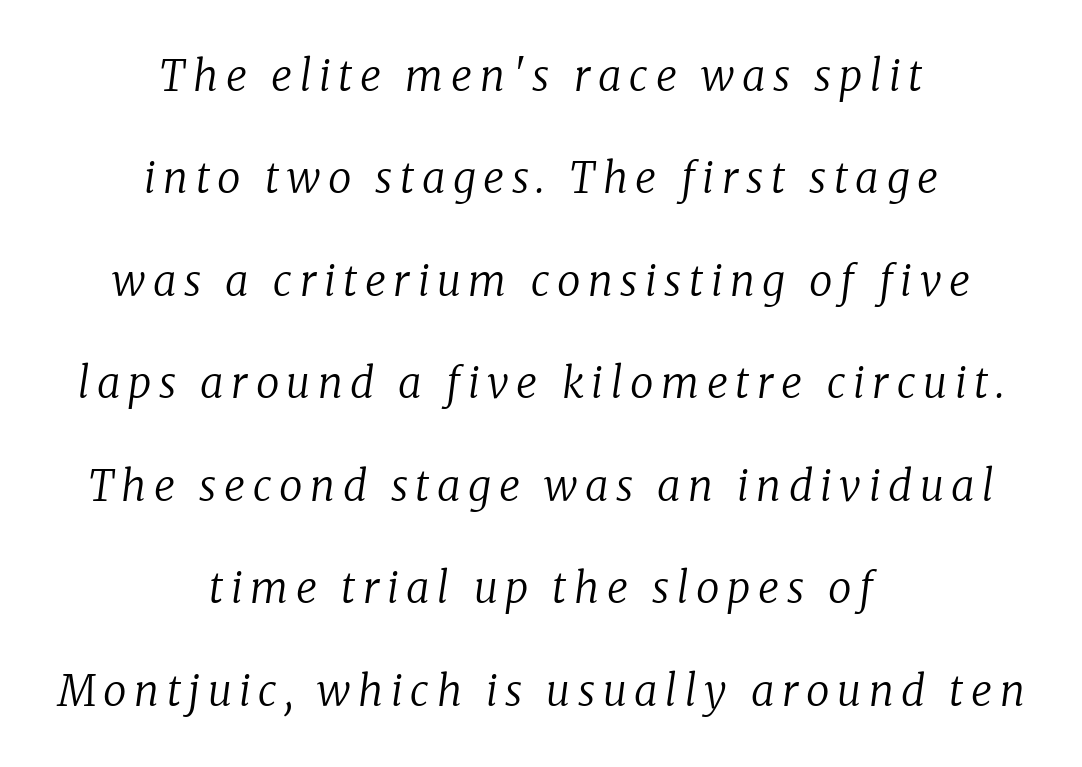
{"serif": "yes", "italic": "yes", "lean": "right", "slant_degrees": 8, "bold": "no", "weight": "regular", "width": "normal", "stroke_contrast": "low", "x_height": "medium", "monospaced": "no", "underline": "no", "align": "center", "line_spacing": "loose", "line_spacing_ratio": 2.44, "glyph_px": 42}
